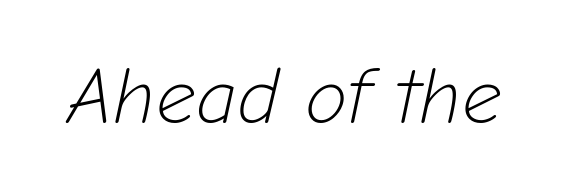
There is no visible air inserted between adjacent glyphs. Rendered with sloped, italic letterforms. A light-to-regular cut is what we see here. This sample has the flowing, uneven cadence of proportional lettering. Each row of text sits above clean, open space.
